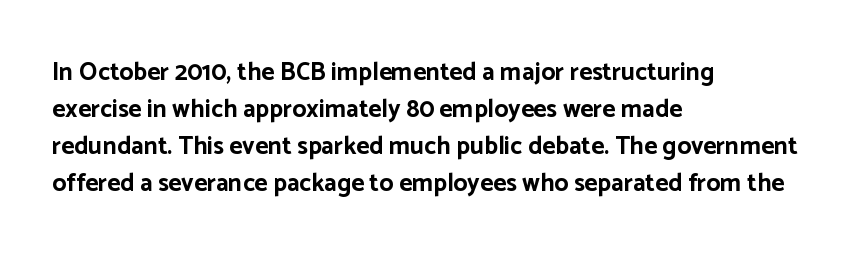
Q: Is the text bold? A: Yes.
Q: Is the text italic (slanted)? A: No, it is upright.
Q: Is the text underlined? A: No.
Q: How is the paragraph aligned? A: Left-aligned.
Q: Is the spacing between letters normal or unusually wide? A: Normal.
Q: Is the spacing between lines tight, normal or loose? A: Normal.
